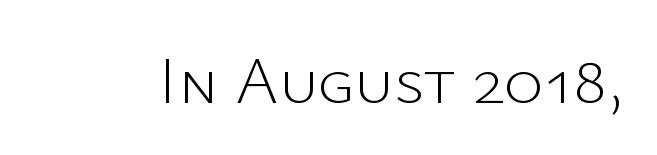
The font is comparable to plain body text, perhaps lighter. Underline: absent. A sans-serif font was chosen for this passage. This is the regular roman posture of the typeface.
